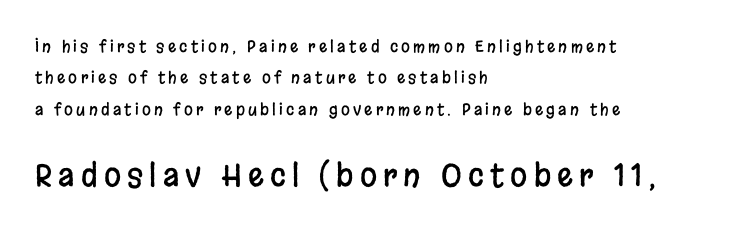
Bigger letters appear in the bottom chunk; the top chunk is reduced. One-word summary of the alignment: left. This sample uses expanded letter spacing, leaving extra air between glyphs. Is this a sans? Yes — the strokes have no serifs. You can tell it's not italic because the verticals are truly vertical. Proportional: the letters do not fall into vertical columns.
